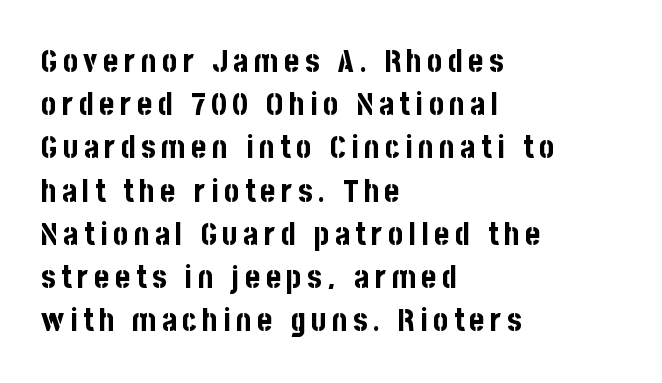
The space between consecutive lines is moderate. Beneath every word, the page is bare. Upright lettering throughout. Proportional: the letters do not fall into vertical columns.
